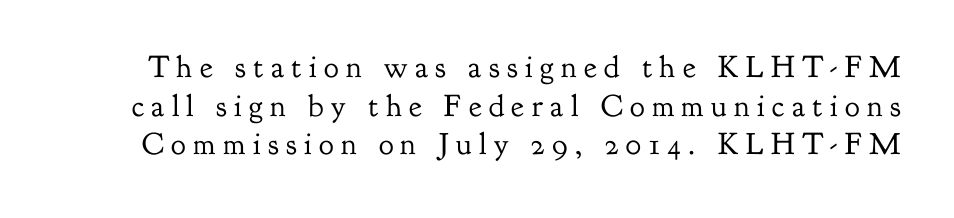
{"serif": "yes", "italic": "no", "bold": "no", "weight": "regular", "width": "normal", "stroke_contrast": "low", "x_height": "small", "monospaced": "no", "underline": "no", "line_spacing": "normal", "line_spacing_ratio": 1.25, "letter_spacing": "wide", "letter_spacing_em": 0.24, "glyph_px": 31}
